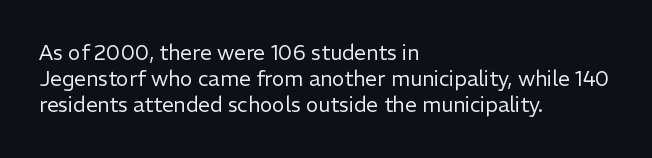
The typography opts for an upright posture over an oblique one. Unmarked baselines from the first word to the last. Students, note that the glyphs here touch the page at normal intervals. Which margin do the lines hug? The left one — the right edge is uneven. The typesetting does not lean heavy: it is not bold.
